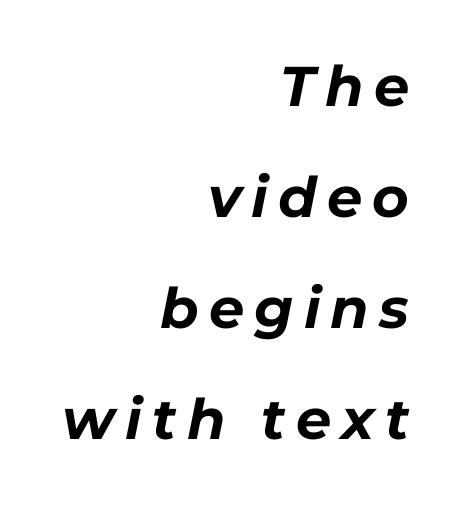
Descenders hang freely into open space. The line-height multiplier appears high, well above default. This is oblique type, the kind used for emphasis or titles. Varying glyph widths throughout — classic text-font behaviour.
